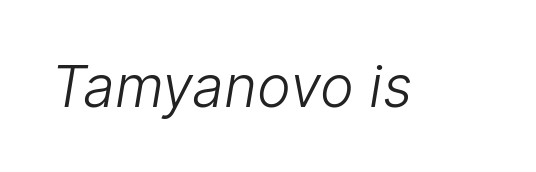
{"serif": "no", "bold": "no", "weight": "light", "width": "normal", "stroke_contrast": "low", "x_height": "medium", "monospaced": "no", "underline": "no", "letter_spacing": "normal", "letter_spacing_em": 0.0, "glyph_px": 57}
